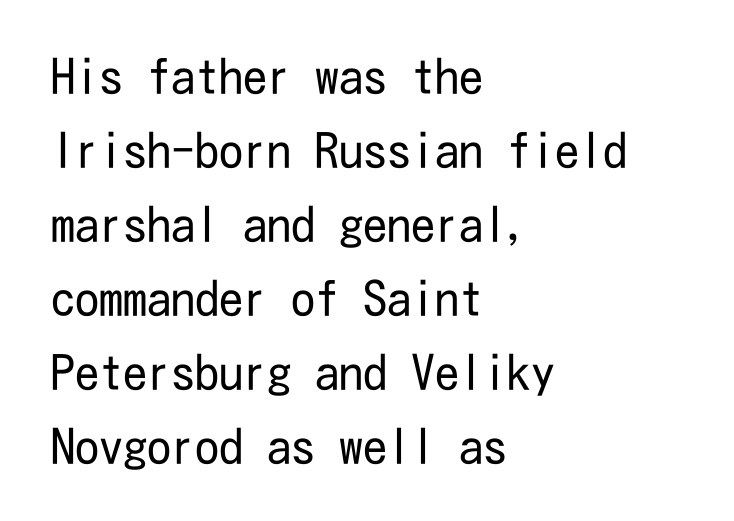
The image shows 48 px regular-weight, condensed sans-serif type, upright; set left-aligned, normal line spacing (1.54x), normal letter spacing, not underlined; low stroke contrast and a medium x-height.
